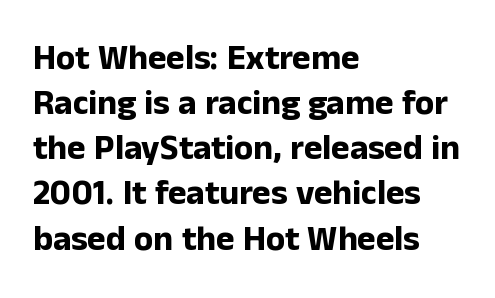
{"serif": "no", "italic": "no", "bold": "yes", "weight": "bold", "width": "normal", "stroke_contrast": "low", "x_height": "medium", "monospaced": "no", "underline": "no", "align": "left", "line_spacing": "normal", "line_spacing_ratio": 1.29, "letter_spacing": "normal", "letter_spacing_em": 0.0, "glyph_px": 35}
